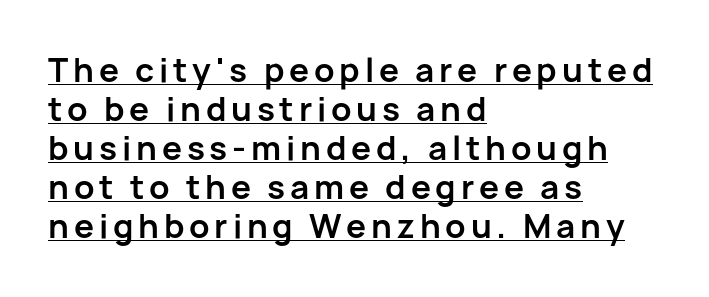
{"serif": "no", "italic": "no", "bold": "yes", "weight": "bold", "width": "normal", "stroke_contrast": "low", "x_height": "medium", "monospaced": "no", "underline": "yes", "align": "left", "line_spacing_ratio": 1.22, "glyph_px": 32}
